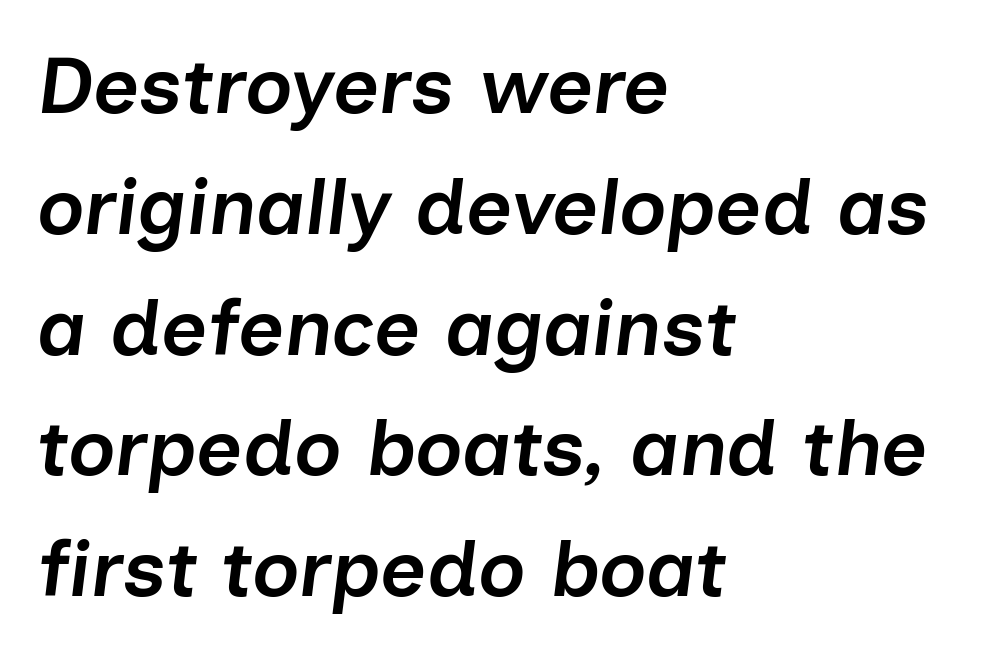
The image shows 80 px semibold type, italic (leaning right); set left-aligned, normal line spacing (1.51x), normal letter spacing, not underlined; low stroke contrast and a medium x-height.
